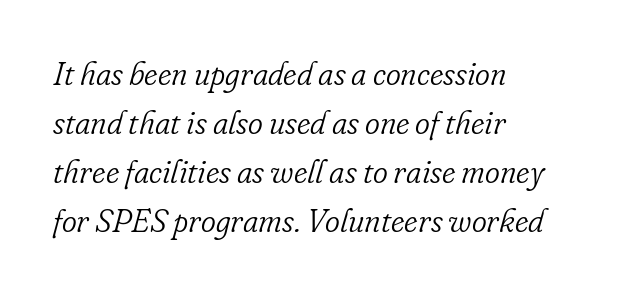
{"serif": "yes", "italic": "yes", "lean": "right", "slant_degrees": 16, "bold": "no", "weight": "light", "width": "normal", "stroke_contrast": "low", "x_height": "small", "monospaced": "no", "underline": "no", "align": "left", "line_spacing": "normal", "line_spacing_ratio": 1.53, "letter_spacing": "normal", "letter_spacing_em": 0.0, "glyph_px": 32}
